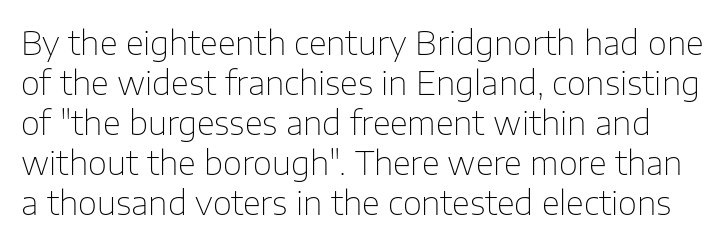
The image shows 33 px thin sans-serif type, upright; set line spacing 1.21x, normal letter spacing, not underlined; low stroke contrast and a medium x-height.
